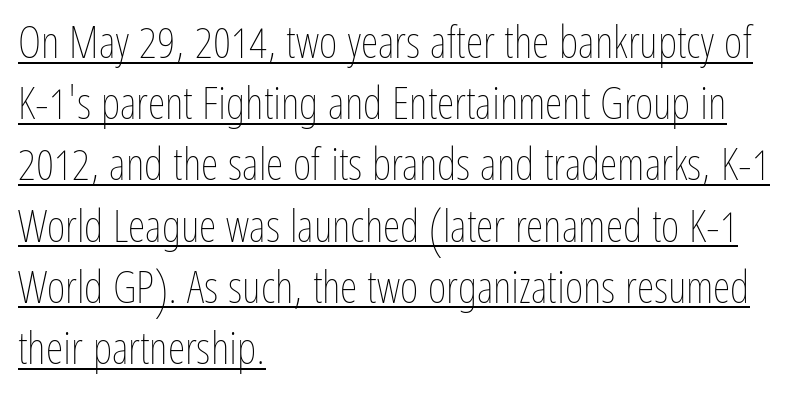
Q: Is the text bold? A: No.
Q: Is the text italic (slanted)? A: No, it is upright.
Q: Is the text underlined? A: Yes.
Q: How is the paragraph aligned? A: Left-aligned.
Q: Is the spacing between letters normal or unusually wide? A: Normal.
Q: Is the spacing between lines tight, normal or loose? A: Normal.
Q: Width (condensed, normal, or wide)? A: Condensed.
Q: Stroke contrast? A: Low.
Q: x-height? A: Medium.
Q: Monospaced? A: No.
